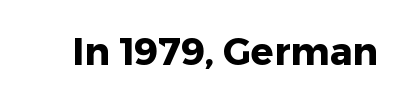
{"serif": "no", "italic": "no", "bold": "yes", "weight": "heavy", "width": "normal", "stroke_contrast": "low", "x_height": "medium", "monospaced": "no", "underline": "no", "letter_spacing": "normal", "letter_spacing_em": 0.0, "glyph_px": 38}
